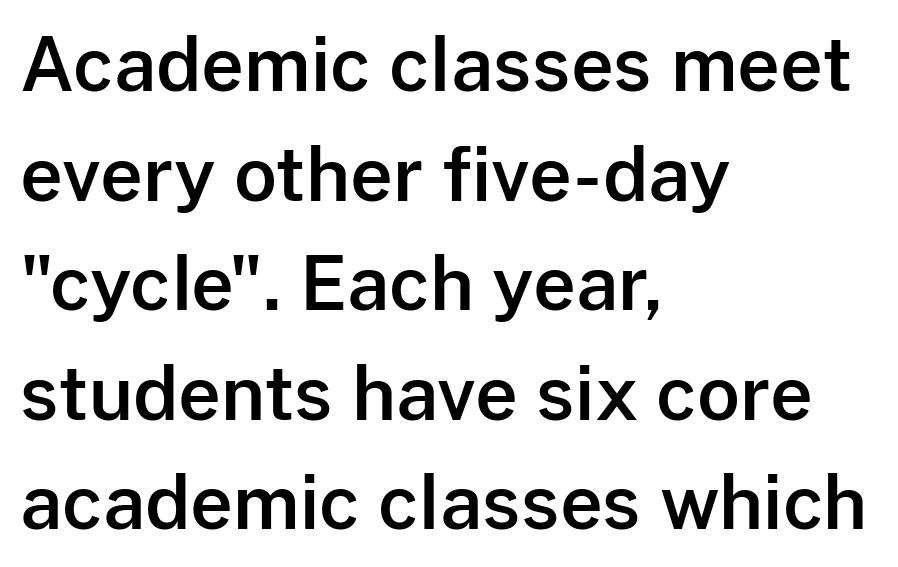
{"serif": "no", "italic": "no", "width": "normal", "stroke_contrast": "low", "x_height": "medium", "monospaced": "no", "underline": "no", "align": "left", "line_spacing": "normal", "line_spacing_ratio": 1.48, "letter_spacing": "normal", "letter_spacing_em": 0.0, "glyph_px": 74}
